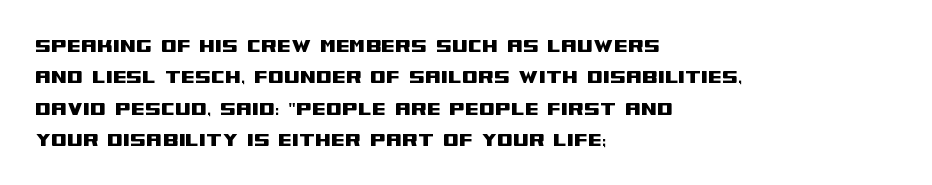
Q: Is the text italic (slanted)? A: No, it is upright.
Q: Is the text underlined? A: No.
Q: How is the paragraph aligned? A: Left-aligned.
Q: Is the spacing between letters normal or unusually wide? A: Normal.
Q: Is the spacing between lines tight, normal or loose? A: Normal.
